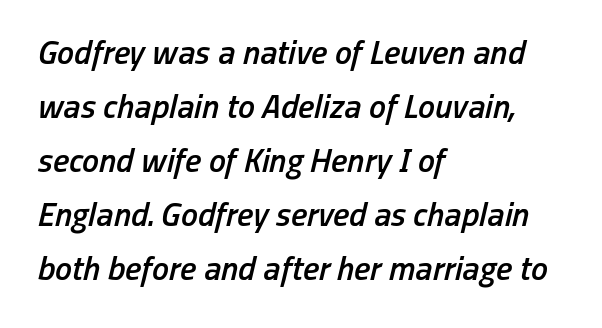
Q: Is the text bold? A: Semi-bold.
Q: Is the text italic (slanted)? A: Yes, it leans right by about 13 degrees.
Q: Is the text underlined? A: No.
Q: How is the paragraph aligned? A: Left-aligned.
Q: Is the spacing between letters normal or unusually wide? A: Normal.
Q: Is the spacing between lines tight, normal or loose? A: Normal.
Q: Width (condensed, normal, or wide)? A: Condensed.
Q: Stroke contrast? A: Low.
Q: x-height? A: Medium.
Q: Monospaced? A: No.
